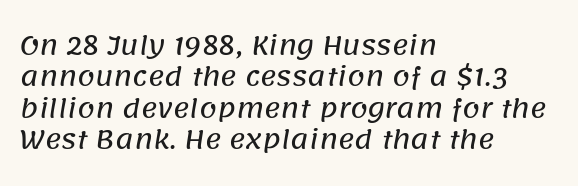
Q: Is the text underlined? A: No.
Q: How is the paragraph aligned? A: Left-aligned.
Q: Is the spacing between letters normal or unusually wide? A: Normal.
Q: Is the spacing between lines tight, normal or loose? A: Normal.
